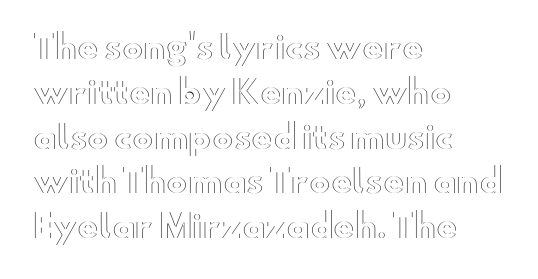
Q: Is the text italic (slanted)? A: No, it is upright.
Q: Is the text underlined? A: No.
Q: How is the paragraph aligned? A: Left-aligned.
Q: Is the spacing between letters normal or unusually wide? A: Normal.
Q: Is the spacing between lines tight, normal or loose? A: Normal.
Q: Width (condensed, normal, or wide)? A: Wide.
Q: x-height? A: Small.
Q: Monospaced? A: No.
